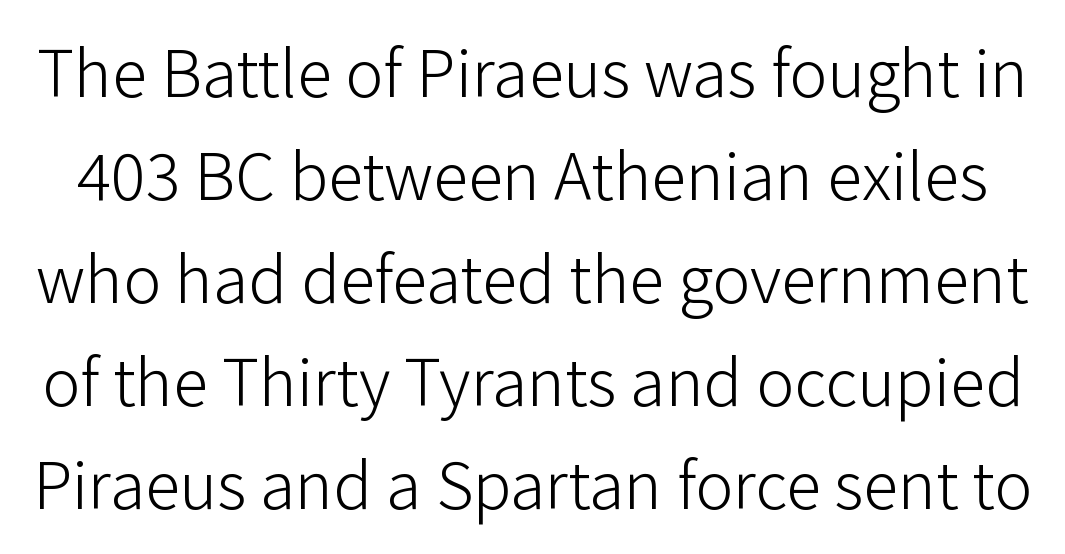
Here the glyphs are tracked normally, forming tight word shapes. Vertical spacing — default. Nothing sits at the stroke ends, so this counts as sans-serif. Has an underline been added? It has not. Unlike italic type, these characters show no tilt at all.
